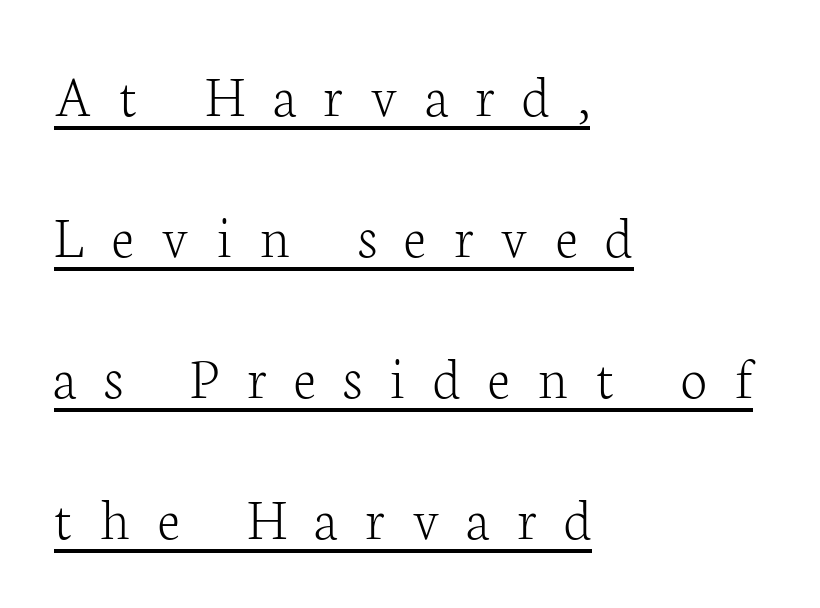
Q: Is the text bold? A: No.
Q: Is the text italic (slanted)? A: No, it is upright.
Q: Is the typeface a serif or a sans-serif typeface? A: Serif.
Q: Is the text underlined? A: Yes.
Q: How is the paragraph aligned? A: Left-aligned.
Q: Is the spacing between letters normal or unusually wide? A: Unusually wide.
Q: Is the spacing between lines tight, normal or loose? A: Loose.
Q: Width (condensed, normal, or wide)? A: Normal.
Q: Stroke contrast? A: Low.
Q: x-height? A: Medium.
Q: Monospaced? A: No.
